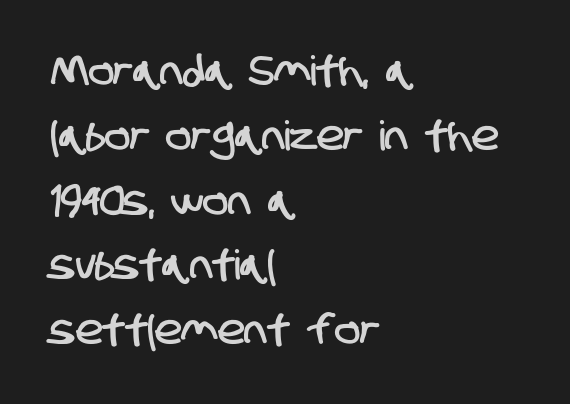
Q: Is the typeface a serif or a sans-serif typeface? A: Sans-serif.
Q: Is the text underlined? A: No.
Q: How is the paragraph aligned? A: Left-aligned.
Q: Is the spacing between letters normal or unusually wide? A: Normal.
Q: Is the spacing between lines tight, normal or loose? A: Normal.
Q: Width (condensed, normal, or wide)? A: Condensed.
Q: Stroke contrast? A: Low.
Q: x-height? A: Large.
Q: Monospaced? A: No.
